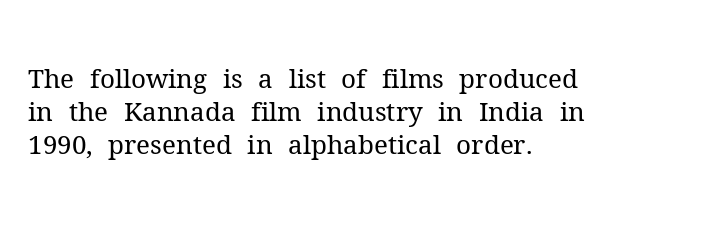
{"italic": "no", "bold": "no", "underline": "no", "align": "left", "line_spacing": "normal", "line_spacing_ratio": 1.27, "letter_spacing": "normal", "letter_spacing_em": 0.0, "glyph_px": 26}
